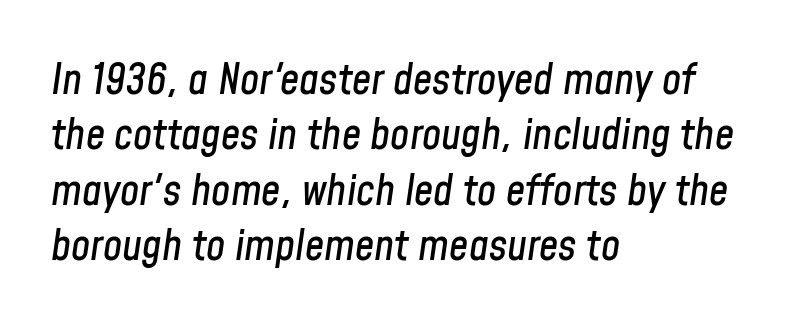
{"italic": "yes", "lean": "right", "slant_degrees": 8, "width": "condensed", "stroke_contrast": "low", "x_height": "medium", "monospaced": "no", "underline": "no", "align": "left", "line_spacing": "normal", "line_spacing_ratio": 1.29, "letter_spacing": "normal", "letter_spacing_em": 0.0, "glyph_px": 43}
